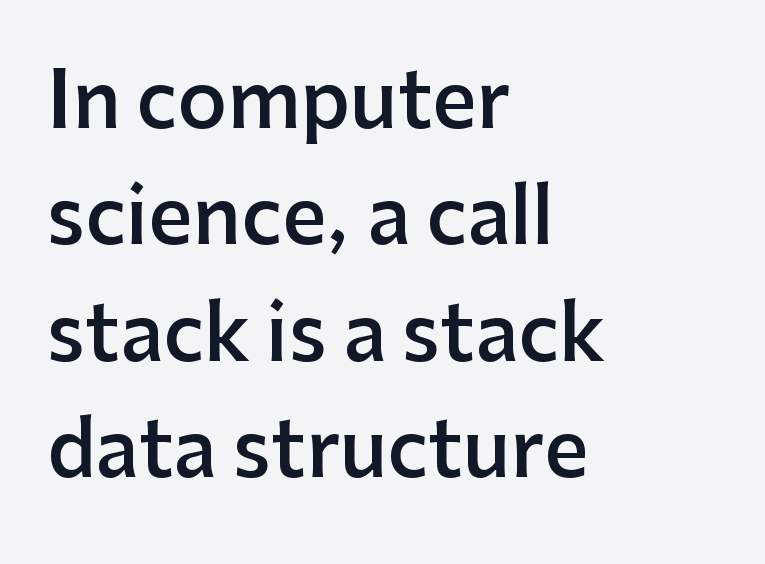
The designer went with a sans here, leaving each stem footless. Proportional: the letters do not fall into vertical columns. Every letter is mildly thick-stroked: semibold rather than bold. This sample is left-justified, so line endings fall wherever the words run out.
